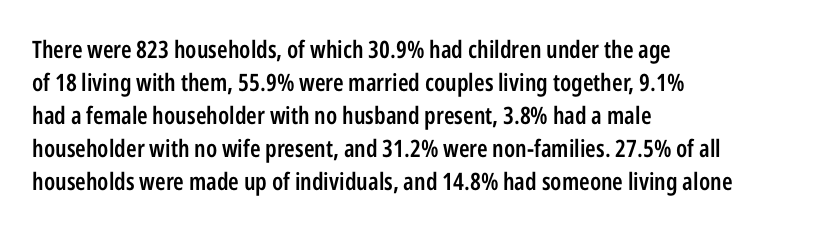
This rendering features lettering with no underline. Firm but not heavy-handed strokes: this text is semibold. Compared with typical body copy, the letter spacing here is the same. This sample is left-justified, so line endings fall wherever the words run out. Normally led — the rows are evenly, conventionally spaced.
